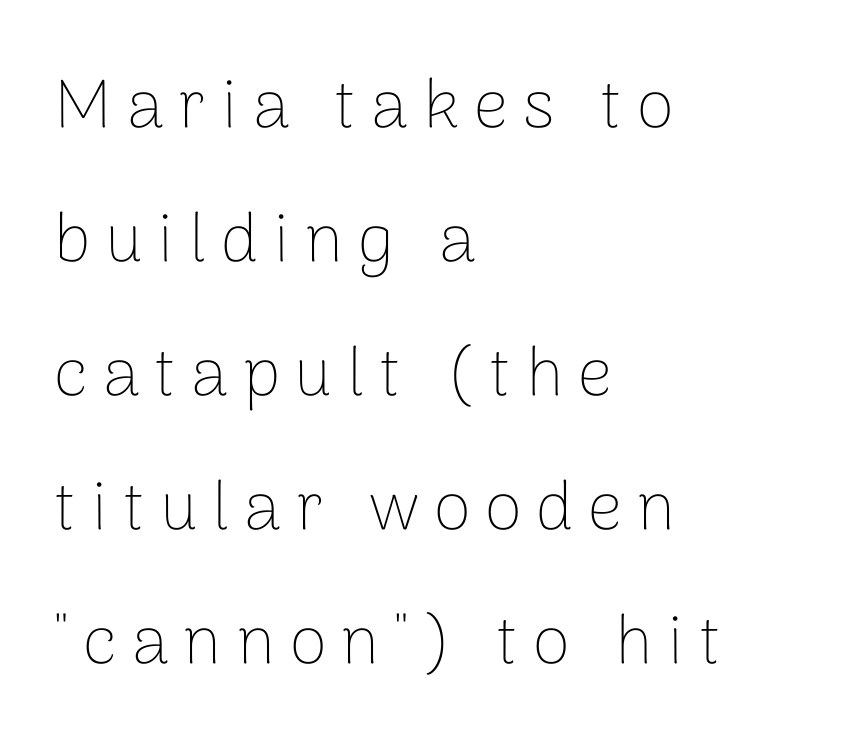
The passage shown is typed in a proportional face where columns would drift. Notice how the passage keeps a crisp vertical edge on the left only. The specimen omits any rule beneath the text block's lines. Is the stroke heavy? The answer is a plain regular-or-lighter.
